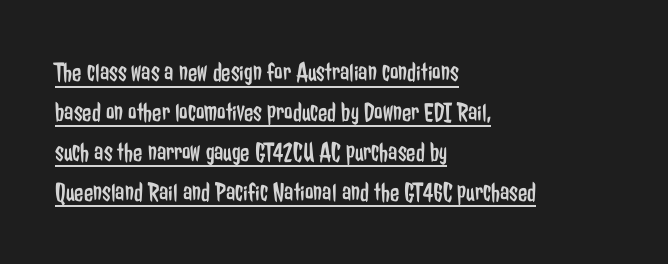
The image shows 27 px text type, upright; set left-aligned, normal line spacing (1.48x), normal letter spacing, underlined.
